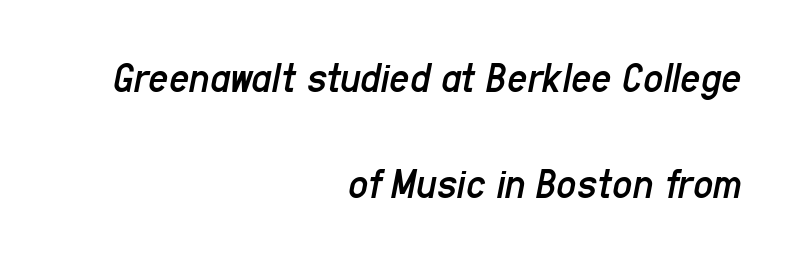
The image shows 44 px regular-weight, condensed type, italic (leaning right); set right-aligned, loose line spacing (2.41x), normal letter spacing, not underlined; low stroke contrast and a medium x-height.
